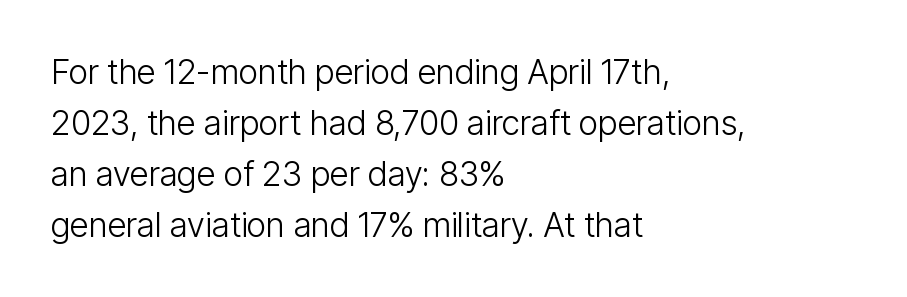
The image shows 34 px light, condensed sans-serif type, upright; set left-aligned, normal line spacing (1.5x), normal letter spacing, not underlined; low stroke contrast and a medium x-height.
